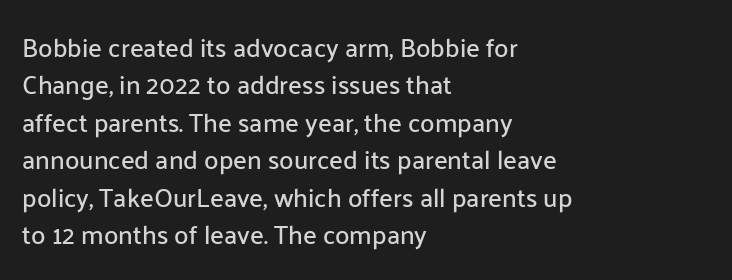
{"italic": "no", "underline": "no", "align": "left", "line_spacing": "normal", "line_spacing_ratio": 1.44, "letter_spacing": "normal", "letter_spacing_em": 0.0, "glyph_px": 26}
